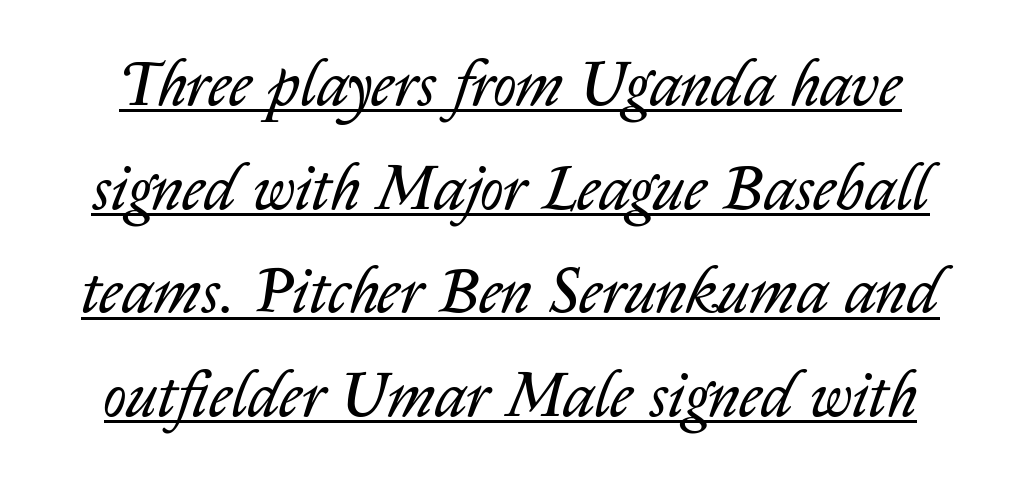
{"italic": "yes", "lean": "right", "slant_degrees": 14, "bold": "no", "weight": "regular", "width": "normal", "stroke_contrast": "low", "x_height": "medium", "monospaced": "no", "underline": "yes", "line_spacing": "normal", "line_spacing_ratio": 1.62, "letter_spacing": "normal", "letter_spacing_em": 0.0, "glyph_px": 64}
